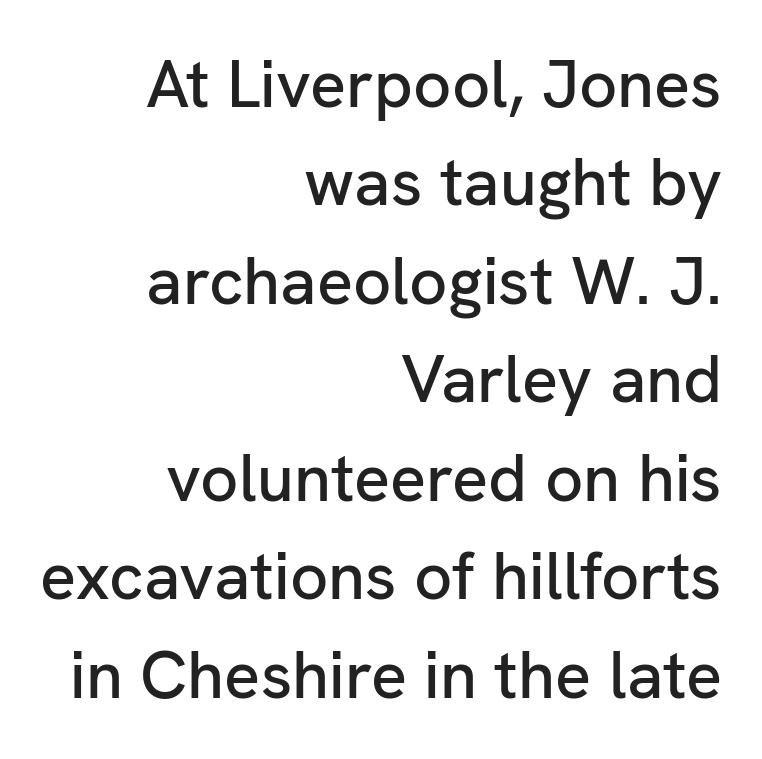
{"serif": "no", "italic": "no", "width": "normal", "stroke_contrast": "low", "x_height": "medium", "monospaced": "no", "underline": "no", "align": "right", "line_spacing": "normal", "line_spacing_ratio": 1.47, "letter_spacing": "normal", "letter_spacing_em": 0.0, "glyph_px": 67}
